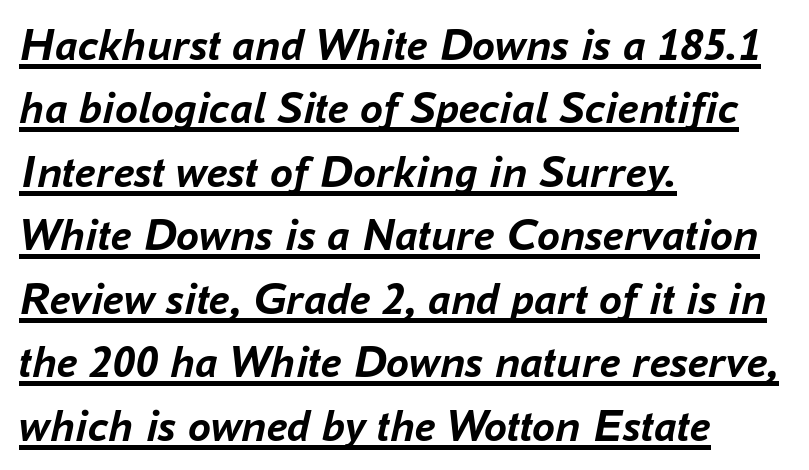
Emphasis by weight is at full strength: bold. Slant detected: the letters are inclined. The rag falls on the right side of this text block. Leading: standard. Looks like regular typesetting: each glyph gets only the width it needs. Tracking value appears to be zero — textbook default spacing.
